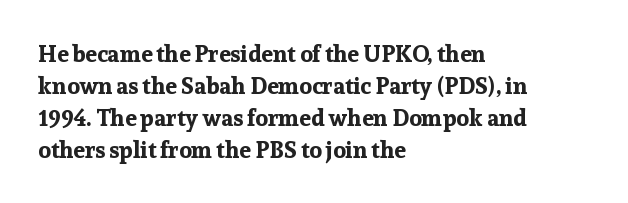
The image shows 23 px bold type, upright; set left-aligned, normal line spacing (1.39x), normal letter spacing, not underlined.
